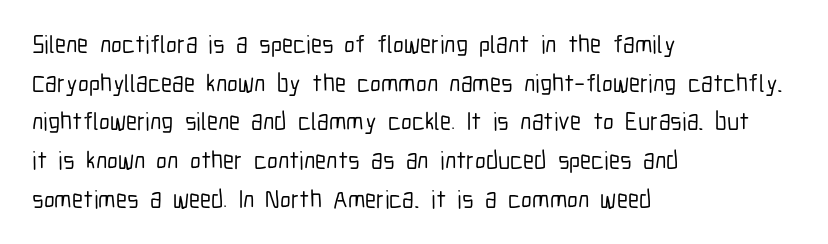
{"italic": "no", "underline": "no", "align": "left", "line_spacing": "normal", "line_spacing_ratio": 1.55, "letter_spacing": "normal", "letter_spacing_em": 0.0, "glyph_px": 25}
